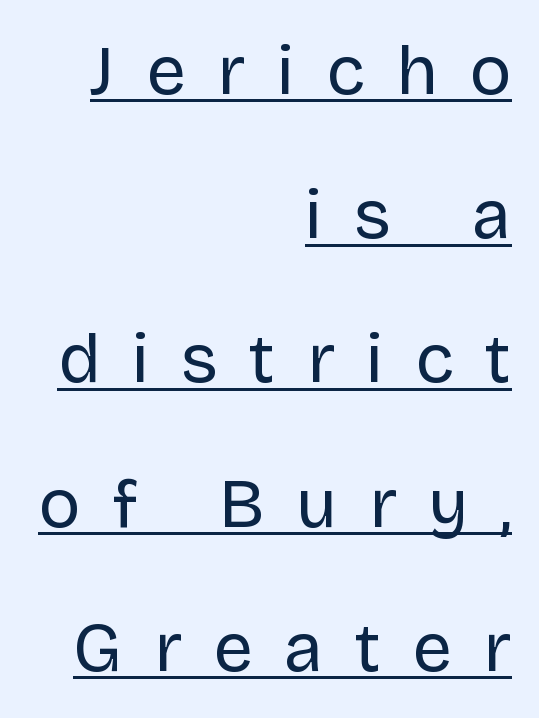
Think standard paragraph weight, or any step lighter than that. Proportional: the letters do not fall into vertical columns. Posture: vertical. How would I describe the line gaps? Wide and relaxed. The letters are spread apart with noticeably loose tracking. Is there an underline? Yes — a line sits under the letters.
